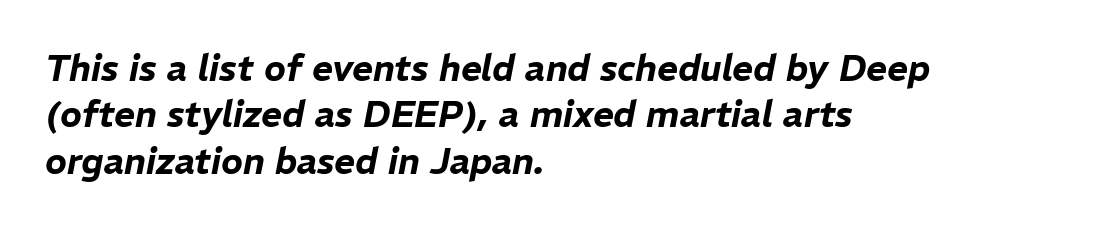
The image shows 36 px text type, italic (leaning right); set left-aligned, normal line spacing (1.29x), normal letter spacing, not underlined; low stroke contrast and a medium x-height.
